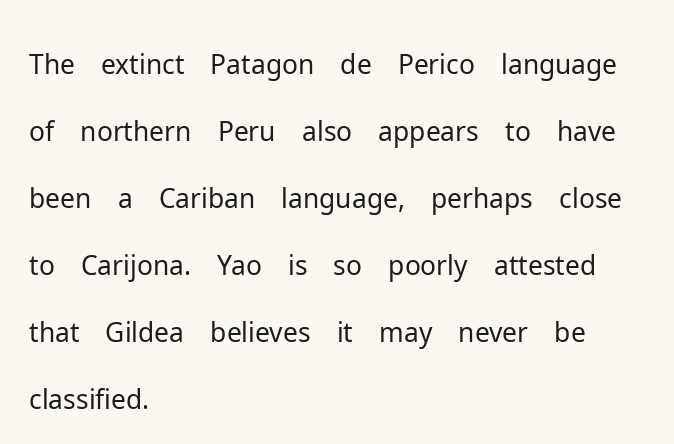
Q: Is the text bold? A: No.
Q: Is the text italic (slanted)? A: No, it is upright.
Q: Is the typeface a serif or a sans-serif typeface? A: Sans-serif.
Q: Is the text underlined? A: No.
Q: How is the paragraph aligned? A: Left-aligned.
Q: Is the spacing between letters normal or unusually wide? A: Normal.
Q: Width (condensed, normal, or wide)? A: Normal.
Q: Stroke contrast? A: Low.
Q: x-height? A: Medium.
Q: Monospaced? A: No.
